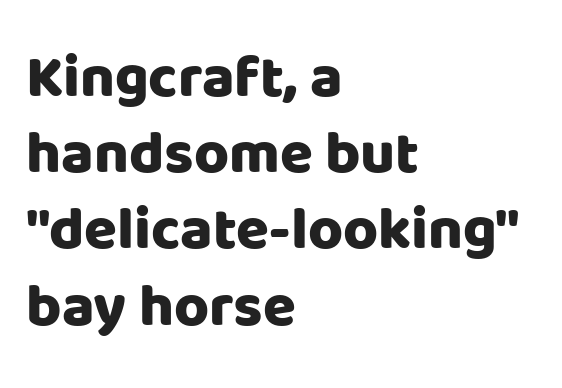
Q: Is the text bold? A: Yes.
Q: Is the text italic (slanted)? A: No, it is upright.
Q: Is the typeface a serif or a sans-serif typeface? A: Sans-serif.
Q: Is the text underlined? A: No.
Q: How is the paragraph aligned? A: Left-aligned.
Q: Is the spacing between letters normal or unusually wide? A: Normal.
Q: Is the spacing between lines tight, normal or loose? A: Normal.
Q: Width (condensed, normal, or wide)? A: Normal.
Q: Stroke contrast? A: Low.
Q: x-height? A: Large.
Q: Monospaced? A: No.
